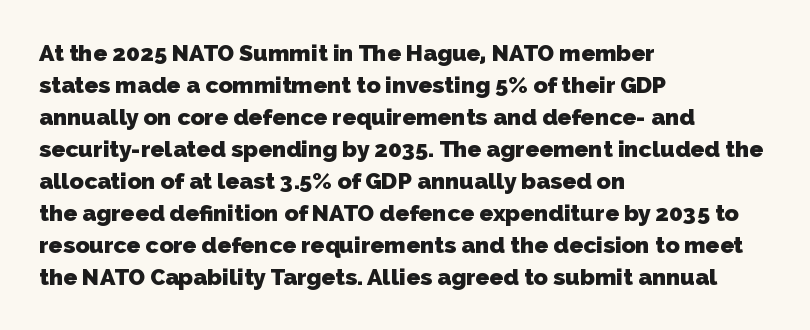
Notice how thick the strokes are: this is what a full bold looks like. One glance says typical: line gaps are just what's usual. Here the glyphs are tracked normally, forming tight word shapes. Glance below the letters and you will spot only blank space. These lines are set flush left with a ragged right edge.
